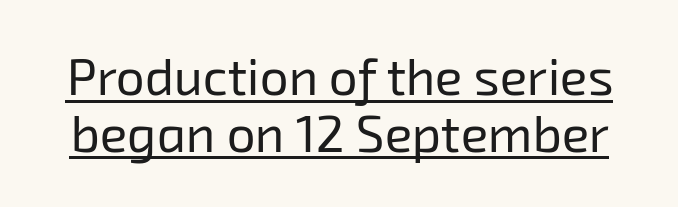
{"serif": "no", "bold": "no", "weight": "regular", "width": "normal", "stroke_contrast": "low", "x_height": "medium", "monospaced": "no", "underline": "yes", "line_spacing": "tight", "line_spacing_ratio": 1.11, "letter_spacing": "normal", "letter_spacing_em": 0.0, "glyph_px": 51}
